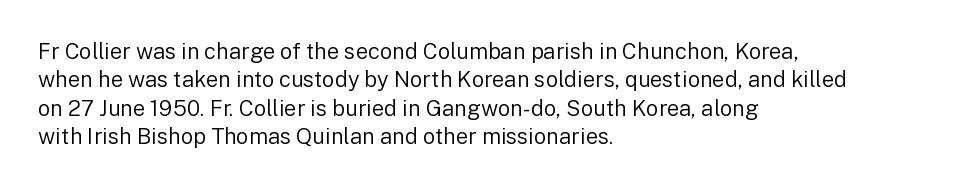
Q: Is the text bold? A: No.
Q: Is the text italic (slanted)? A: No, it is upright.
Q: Is the text underlined? A: No.
Q: How is the paragraph aligned? A: Left-aligned.
Q: Is the spacing between letters normal or unusually wide? A: Normal.
Q: Is the spacing between lines tight, normal or loose? A: Normal.
